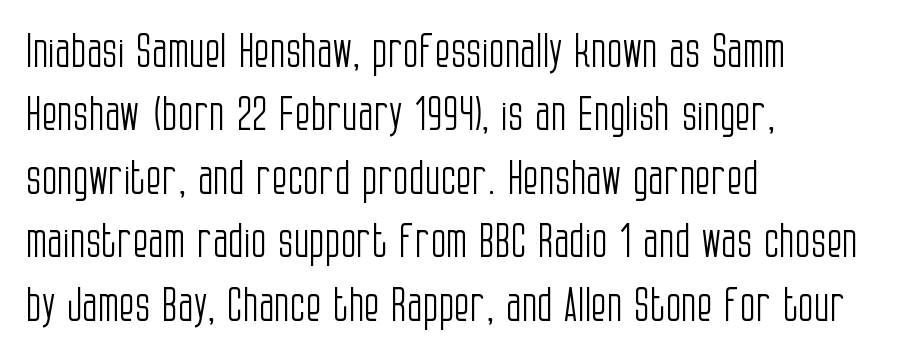
{"serif": "no", "italic": "no", "bold": "no", "weight": "light", "width": "condensed", "stroke_contrast": "low", "x_height": "large", "monospaced": "no", "underline": "no", "align": "left", "line_spacing": "normal", "line_spacing_ratio": 1.38, "letter_spacing": "normal", "letter_spacing_em": 0.0, "glyph_px": 46}
